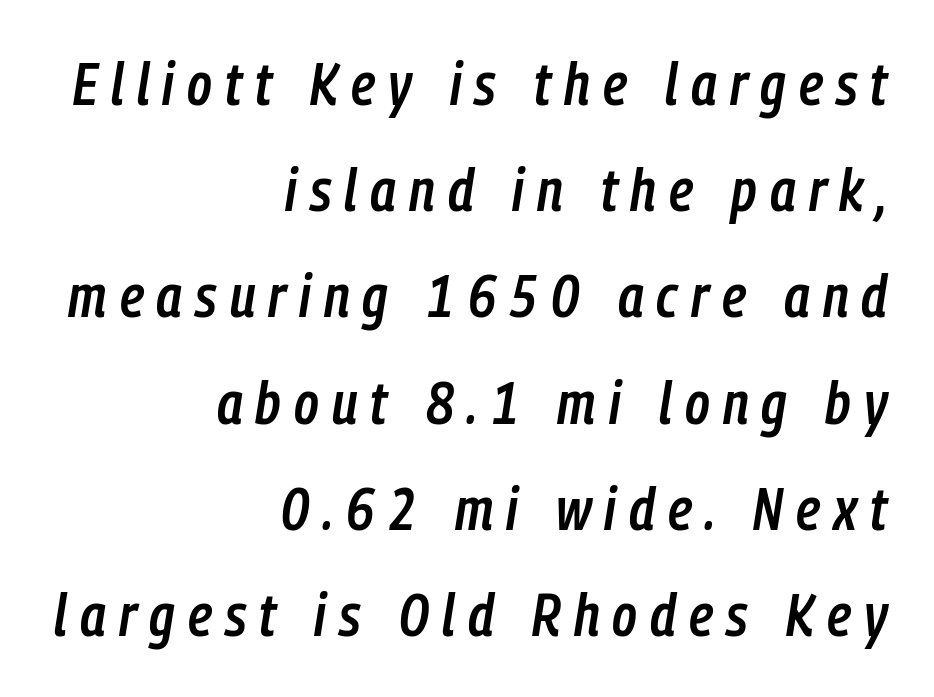
Q: Is the text bold? A: Semi-bold.
Q: Is the text italic (slanted)? A: Yes, it leans right by about 9 degrees.
Q: Is the text underlined? A: No.
Q: How is the paragraph aligned? A: Right-aligned.
Q: Is the spacing between letters normal or unusually wide? A: Unusually wide.
Q: Width (condensed, normal, or wide)? A: Condensed.
Q: Stroke contrast? A: Low.
Q: x-height? A: Medium.
Q: Monospaced? A: No.
